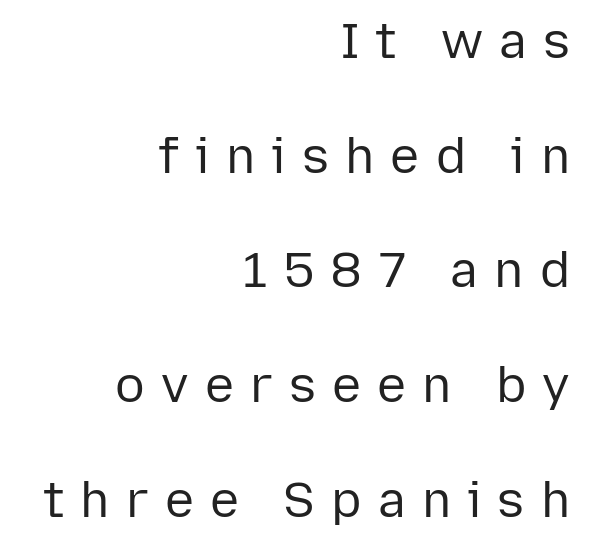
Spacing verdict: proportional, widths tailored to each character. Bold? No — there's no thickening of the strokes. Check where the strokes stop: nothing finishes them off — pure sans. Characters remain perfectly vertical along every line. A typesetter would call this heavily tracked-out type.
